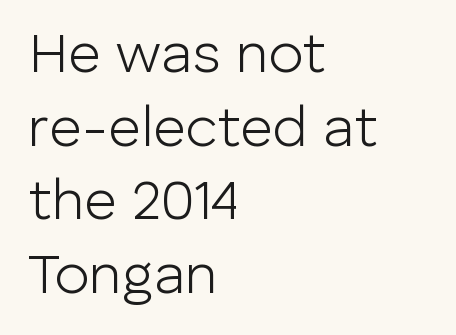
To sum up the face: it is a sans, with no serifs. Glance below the letters and you will spot only blank space. The typeface has the unassuming heft of standard copy or less. Note the varied advance widths — an 'i' is clearly narrower than an 'm'. The passage shown has conventional tracking throughout. One-word summary of the alignment: left.
